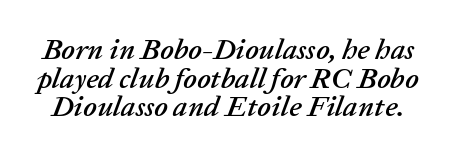
You could not count columns in this text — the font is proportionally spaced. Interline gaps are noticeably narrow in this sample. It's the slanting kind of type. Anything drawn beneath the words? Only blank space. Standard letterfit; no display-style spreading of the glyphs.
